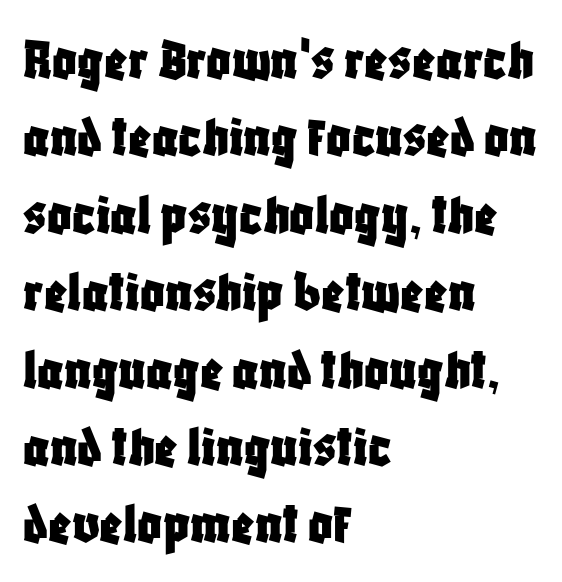
Q: Is the text italic (slanted)? A: No, it is upright.
Q: Is the typeface a serif or a sans-serif typeface? A: Sans-serif.
Q: Is the text underlined? A: No.
Q: How is the paragraph aligned? A: Left-aligned.
Q: Is the spacing between letters normal or unusually wide? A: Normal.
Q: Is the spacing between lines tight, normal or loose? A: Normal.
Q: Width (condensed, normal, or wide)? A: Condensed.
Q: Stroke contrast? A: Low.
Q: x-height? A: Large.
Q: Monospaced? A: No.
